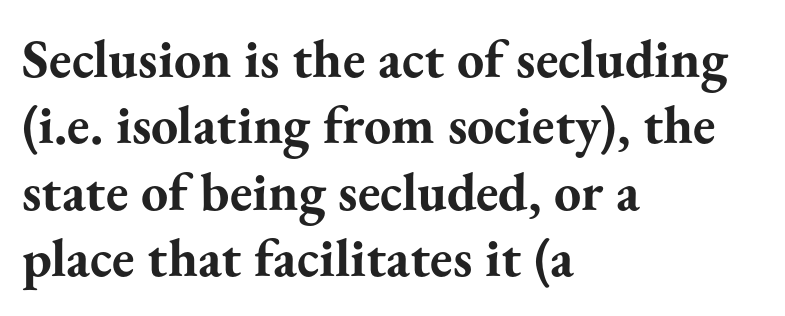
Q: Is the text bold? A: Yes.
Q: Is the text italic (slanted)? A: No, it is upright.
Q: Is the typeface a serif or a sans-serif typeface? A: Serif.
Q: Is the text underlined? A: No.
Q: How is the paragraph aligned? A: Left-aligned.
Q: Is the spacing between letters normal or unusually wide? A: Normal.
Q: Width (condensed, normal, or wide)? A: Normal.
Q: Stroke contrast? A: Medium.
Q: x-height? A: Small.
Q: Monospaced? A: No.
